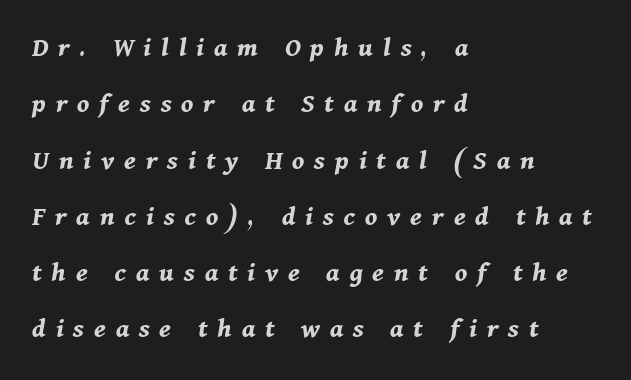
{"italic": "yes", "lean": "right", "slant_degrees": 11, "bold": "yes", "weight": "bold", "width": "normal", "stroke_contrast": "medium", "x_height": "medium", "monospaced": "no", "underline": "no", "align": "left", "line_spacing": "loose", "line_spacing_ratio": 1.94, "letter_spacing": "wide", "letter_spacing_em": 0.34, "glyph_px": 29}
